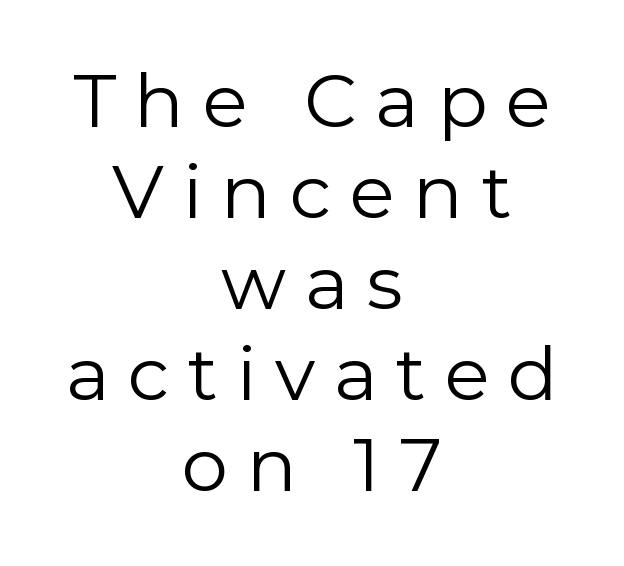
Stroke terminals: plain, sans-serif. Is this a fixed-width face? No — the glyphs have proportional, varying widths. No extra ink here — the face is not bold. Vertical strokes here are truly vertical. Observe the wide spacing: letters keep a clear distance from each other. Visually the block forms a symmetrical silhouette, jagged on both flanks.
